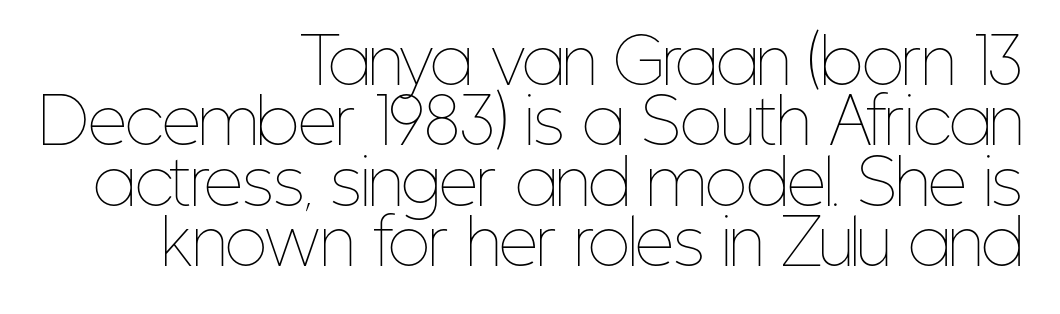
Q: Is the text bold? A: No.
Q: Is the text italic (slanted)? A: No, it is upright.
Q: Is the text underlined? A: No.
Q: How is the paragraph aligned? A: Right-aligned.
Q: Is the spacing between letters normal or unusually wide? A: Normal.
Q: Is the spacing between lines tight, normal or loose? A: Tight.
Q: Width (condensed, normal, or wide)? A: Condensed.
Q: Stroke contrast? A: Low.
Q: x-height? A: Medium.
Q: Monospaced? A: No.
